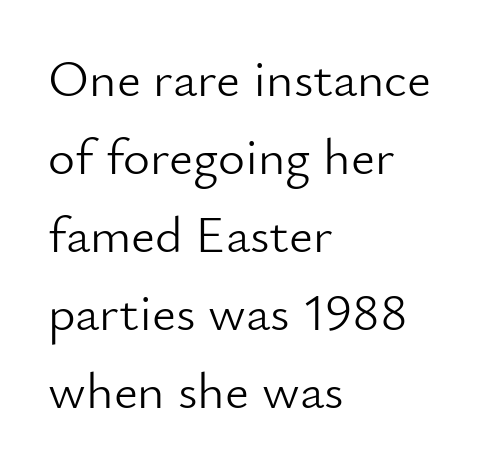
Q: Is the text bold? A: No.
Q: Is the text italic (slanted)? A: No, it is upright.
Q: Is the typeface a serif or a sans-serif typeface? A: Sans-serif.
Q: Is the text underlined? A: No.
Q: How is the paragraph aligned? A: Left-aligned.
Q: Is the spacing between letters normal or unusually wide? A: Normal.
Q: Is the spacing between lines tight, normal or loose? A: Normal.
Q: Width (condensed, normal, or wide)? A: Normal.
Q: Stroke contrast? A: Low.
Q: x-height? A: Small.
Q: Monospaced? A: No.
